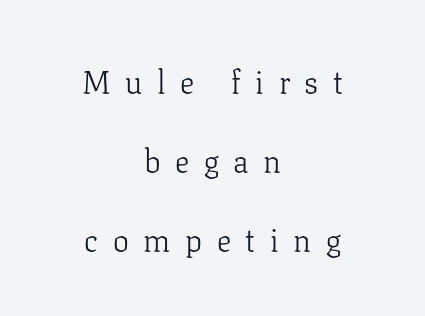
{"serif": "yes", "italic": "no", "bold": "no", "weight": "light", "width": "normal", "stroke_contrast": "low", "x_height": "medium", "monospaced": "no", "underline": "no", "align": "center", "line_spacing": "loose", "line_spacing_ratio": 2.47, "letter_spacing": "wide", "letter_spacing_em": 0.46, "glyph_px": 32}
